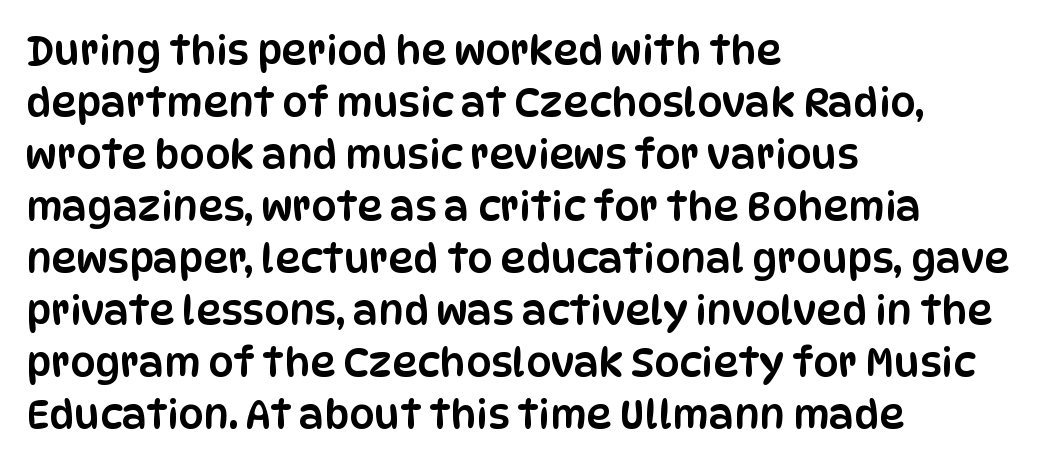
Q: Is the text italic (slanted)? A: No, it is upright.
Q: Is the typeface a serif or a sans-serif typeface? A: Sans-serif.
Q: Is the text underlined? A: No.
Q: How is the paragraph aligned? A: Left-aligned.
Q: Is the spacing between letters normal or unusually wide? A: Normal.
Q: Is the spacing between lines tight, normal or loose? A: Normal.
Q: Width (condensed, normal, or wide)? A: Condensed.
Q: Stroke contrast? A: Low.
Q: x-height? A: Large.
Q: Monospaced? A: No.
